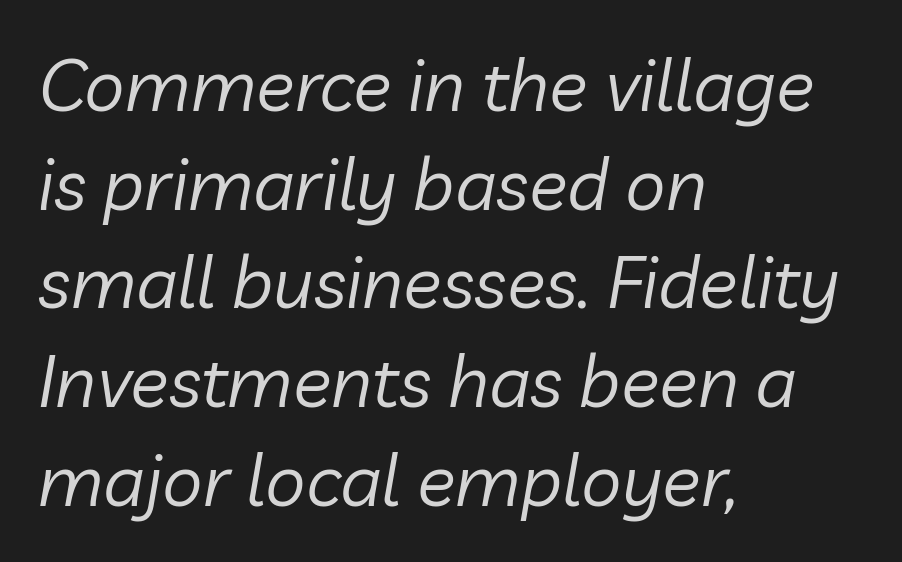
{"italic": "yes", "lean": "right", "slant_degrees": 10, "bold": "no", "weight": "regular", "width": "normal", "stroke_contrast": "low", "x_height": "medium", "monospaced": "no", "underline": "no", "align": "left", "line_spacing": "normal", "line_spacing_ratio": 1.37, "letter_spacing": "normal", "letter_spacing_em": 0.0, "glyph_px": 72}
